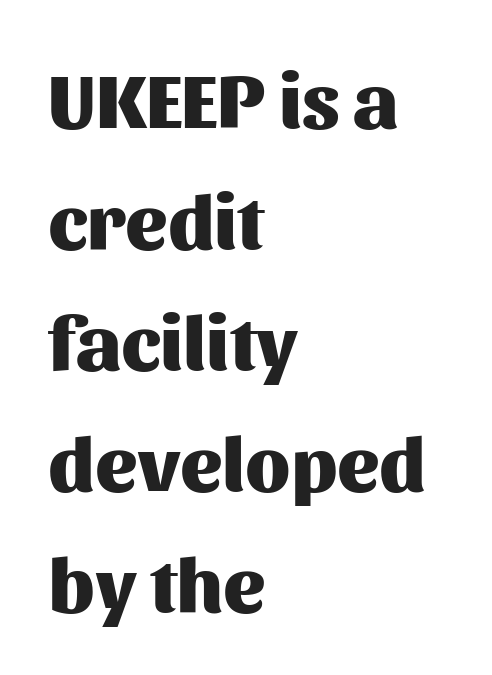
The image shows 78 px heavy sans-serif type, upright; set left-aligned, normal line spacing (1.55x), normal letter spacing, not underlined; medium stroke contrast and a medium x-height.
